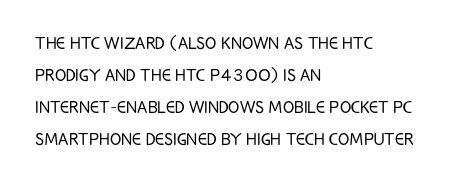
Q: Is the text bold? A: No.
Q: Is the text italic (slanted)? A: No, it is upright.
Q: Is the text underlined? A: No.
Q: How is the paragraph aligned? A: Left-aligned.
Q: Is the spacing between letters normal or unusually wide? A: Normal.
Q: Is the spacing between lines tight, normal or loose? A: Normal.
